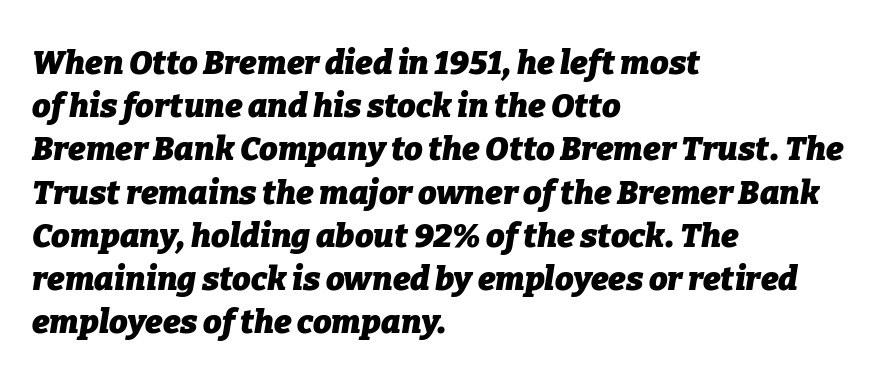
{"italic": "yes", "lean": "right", "slant_degrees": 9, "bold": "yes", "weight": "heavy", "width": "normal", "stroke_contrast": "low", "x_height": "medium", "monospaced": "no", "underline": "no", "align": "left", "line_spacing": "normal", "line_spacing_ratio": 1.31, "letter_spacing": "normal", "letter_spacing_em": 0.0, "glyph_px": 33}
